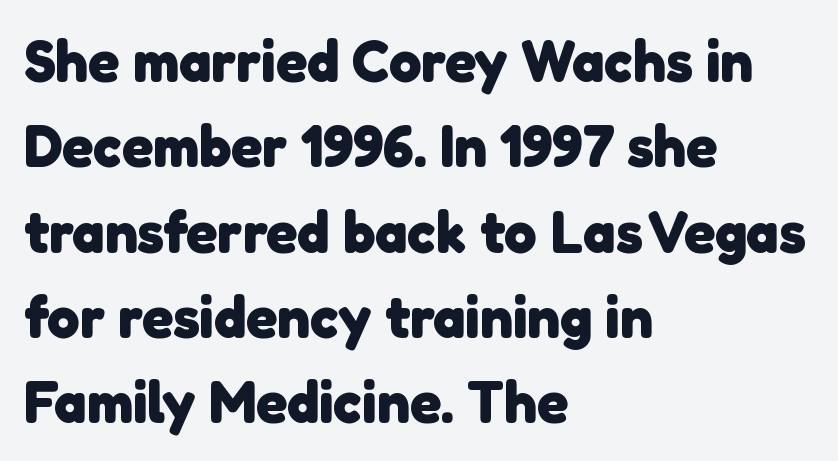
The image shows 58 px heavy sans-serif type; set left-aligned, normal line spacing (1.47x), normal letter spacing, not underlined; low stroke contrast and a medium x-height.
